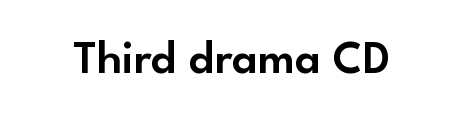
The image shows 47 px sans-serif type, upright; set normal letter spacing, not underlined; low stroke contrast and a small x-height.
